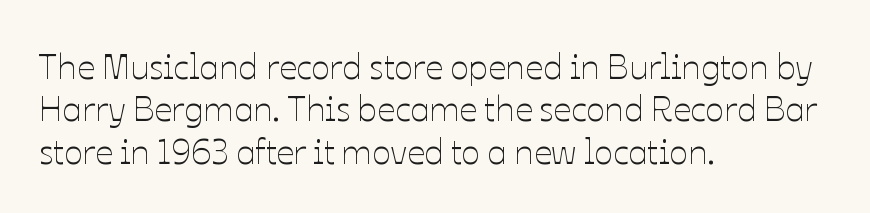
The image shows 35 px thin type, upright; set left-aligned, line spacing 1.21x, normal letter spacing, not underlined; low stroke contrast and a medium x-height.
